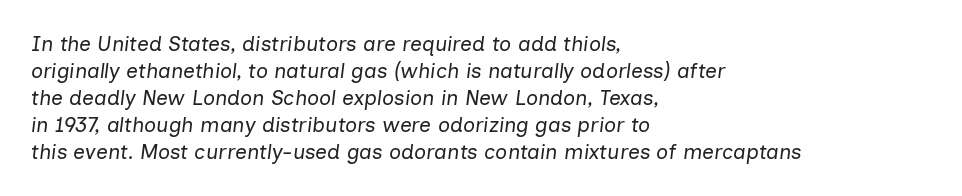
Q: Is the text bold? A: No.
Q: Is the text italic (slanted)? A: Yes, it leans right by about 7 degrees.
Q: Is the text underlined? A: No.
Q: How is the paragraph aligned? A: Left-aligned.
Q: Is the spacing between letters normal or unusually wide? A: Normal.
Q: Is the spacing between lines tight, normal or loose? A: Normal.
